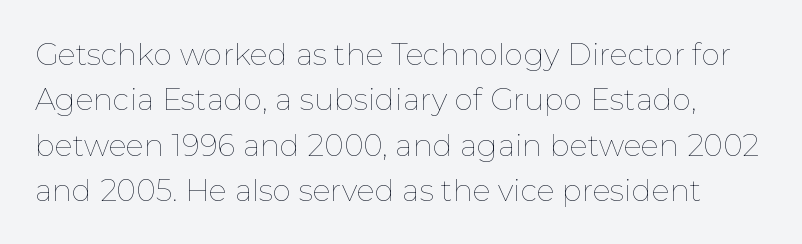
Q: Is the text bold? A: No.
Q: Is the text italic (slanted)? A: No, it is upright.
Q: Is the text underlined? A: No.
Q: Is the spacing between letters normal or unusually wide? A: Normal.
Q: Is the spacing between lines tight, normal or loose? A: Normal.
Q: Width (condensed, normal, or wide)? A: Normal.
Q: Stroke contrast? A: Low.
Q: x-height? A: Medium.
Q: Monospaced? A: No.
